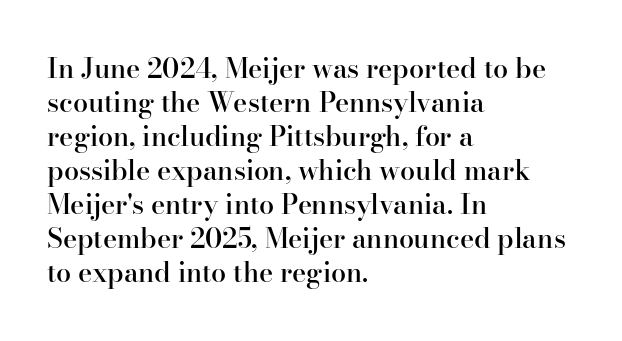
The image shows 27 px text type, upright; set left-aligned, normal line spacing (1.26x), normal letter spacing, not underlined.
